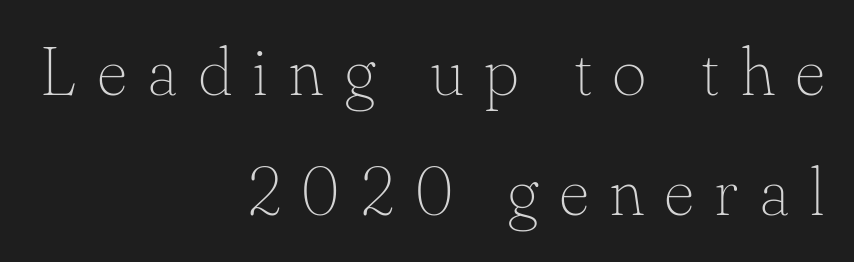
Q: Is the text bold? A: No.
Q: Is the text italic (slanted)? A: No, it is upright.
Q: Is the typeface a serif or a sans-serif typeface? A: Serif.
Q: Is the text underlined? A: No.
Q: How is the paragraph aligned? A: Right-aligned.
Q: Is the spacing between letters normal or unusually wide? A: Unusually wide.
Q: Width (condensed, normal, or wide)? A: Normal.
Q: Stroke contrast? A: Low.
Q: x-height? A: Small.
Q: Monospaced? A: No.
